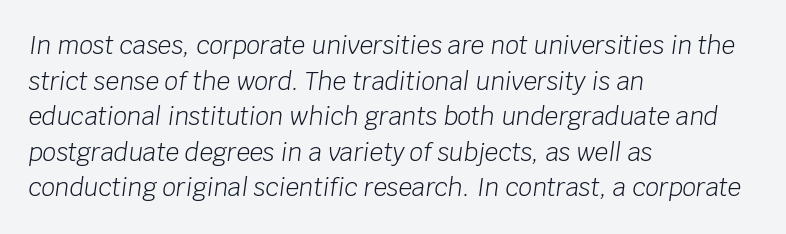
Q: Is the text bold? A: No.
Q: Is the text italic (slanted)? A: Yes, it leans right by about 8 degrees.
Q: Is the text underlined? A: No.
Q: How is the paragraph aligned? A: Left-aligned.
Q: Is the spacing between letters normal or unusually wide? A: Normal.
Q: Is the spacing between lines tight, normal or loose? A: Normal.
